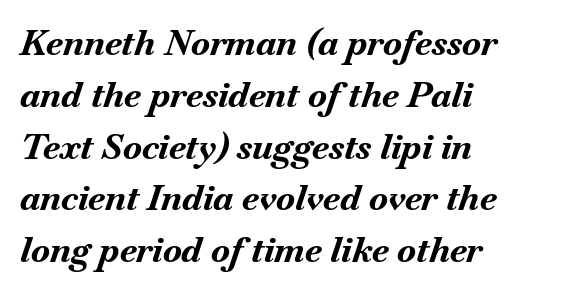
The image shows 35 px bold type, italic (leaning right); set left-aligned, normal line spacing (1.48x), normal letter spacing, not underlined; medium stroke contrast and a small x-height.
